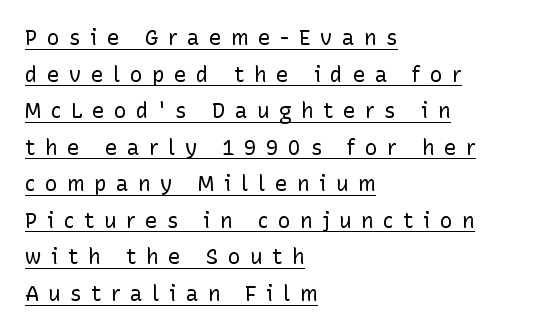
Q: Is the text bold? A: No.
Q: Is the text italic (slanted)? A: No, it is upright.
Q: Is the text underlined? A: Yes.
Q: How is the paragraph aligned? A: Left-aligned.
Q: Is the spacing between letters normal or unusually wide? A: Unusually wide.
